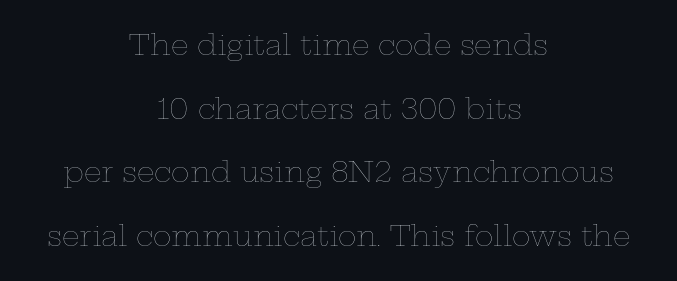
A great deal of white space separates one row of letters from the next. The space directly below the letters is spotless. The paragraph shown floats in the horizontal middle. The line texture is even and compact thanks to regular tracking. The type sits square on the baseline with zero lean.
